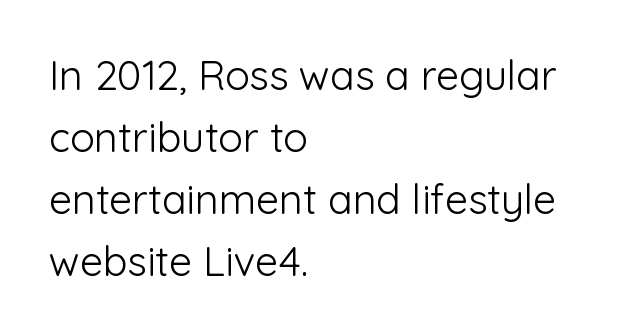
This sample has the flowing, uneven cadence of proportional lettering. Any mark beneath the type? The region is blank. Reading down the column, the eye jumps a familiar distance to each next line. Reading down the block, your eye returns to a fixed left position each line. Heft: none added — not bold. The specimen reads as upright at a glance.
